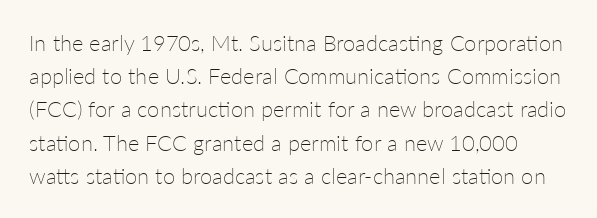
Nobody drew a line under any word here. The letters stand straight up with perfectly vertical stems. Is the type heavy? It reads as light-to-regular instead. The type is set solid horizontally, with unmodified tracking. The lines sit at an ordinary, default distance from one another.
